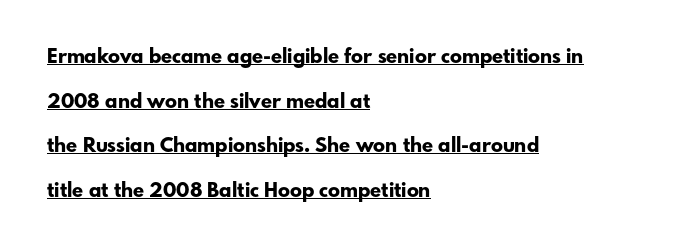
Q: Is the text bold? A: Yes.
Q: Is the text italic (slanted)? A: No, it is upright.
Q: Is the text underlined? A: Yes.
Q: How is the paragraph aligned? A: Left-aligned.
Q: Is the spacing between letters normal or unusually wide? A: Normal.
Q: Is the spacing between lines tight, normal or loose? A: Loose.
